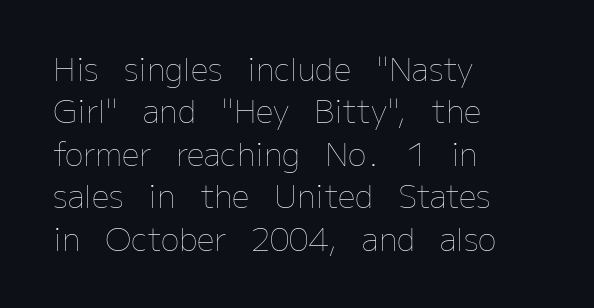
Q: Is the text bold? A: No.
Q: Is the text italic (slanted)? A: No, it is upright.
Q: Is the text underlined? A: No.
Q: How is the paragraph aligned? A: Left-aligned.
Q: Is the spacing between letters normal or unusually wide? A: Normal.
Q: Is the spacing between lines tight, normal or loose? A: Normal.
Q: Width (condensed, normal, or wide)? A: Normal.
Q: Stroke contrast? A: Low.
Q: x-height? A: Medium.
Q: Monospaced? A: No.
